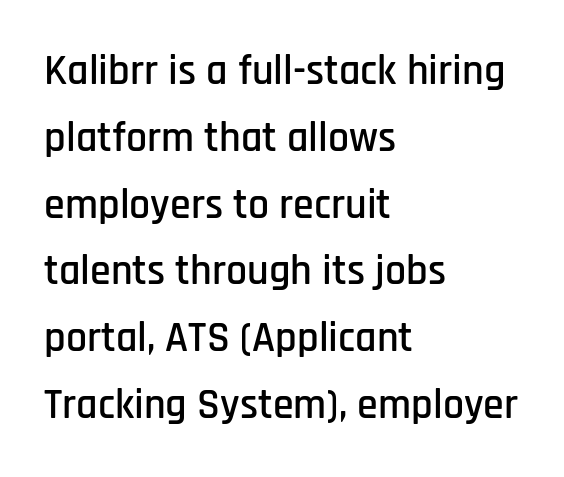
Q: Is the text italic (slanted)? A: No, it is upright.
Q: Is the typeface a serif or a sans-serif typeface? A: Sans-serif.
Q: Is the text underlined? A: No.
Q: How is the paragraph aligned? A: Left-aligned.
Q: Is the spacing between letters normal or unusually wide? A: Normal.
Q: Is the spacing between lines tight, normal or loose? A: Normal.
Q: Width (condensed, normal, or wide)? A: Condensed.
Q: Stroke contrast? A: Low.
Q: x-height? A: Large.
Q: Monospaced? A: No.
